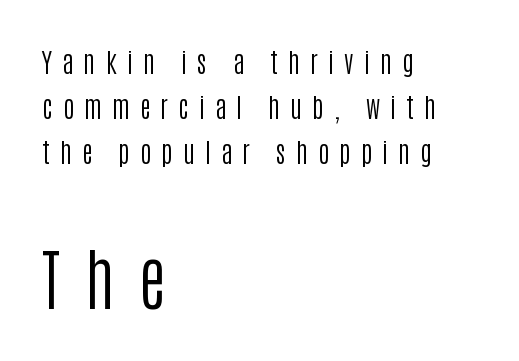
Stroke mass is kept to a normal reading level or below. Words float on clear page, feet unadorned. The lines are quadded left. The second block has been scaled up relative to the first. Here the designer chose a conventional face with non-uniform glyph widths.
